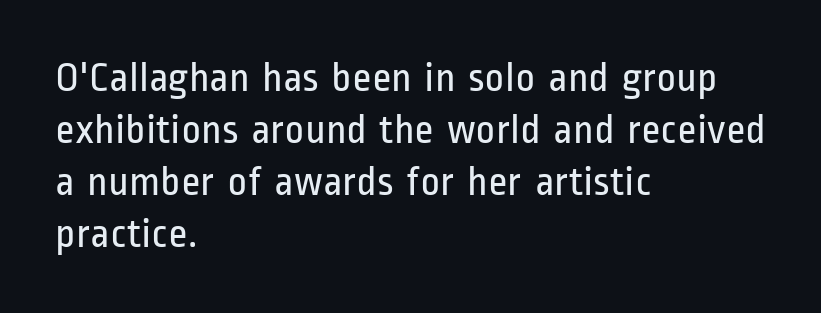
The image shows 42 px regular-weight, condensed sans-serif type, upright; set left-aligned, line spacing 1.24x, normal letter spacing, not underlined; low stroke contrast and a medium x-height.
